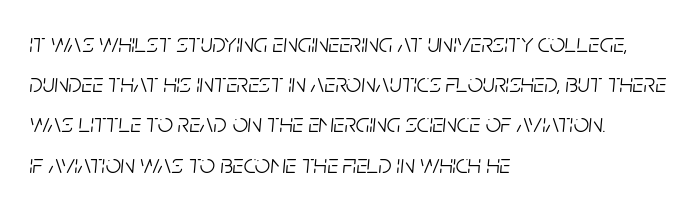
The image shows 27 px text type, italic (leaning right); set left-aligned, normal line spacing (1.49x), normal letter spacing, not underlined.
